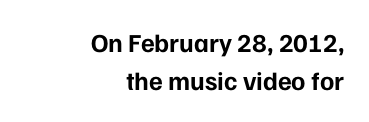
{"italic": "no", "bold": "yes", "underline": "no", "align": "right", "line_spacing": "normal", "line_spacing_ratio": 1.47, "letter_spacing": "normal", "letter_spacing_em": 0.0, "glyph_px": 26}
